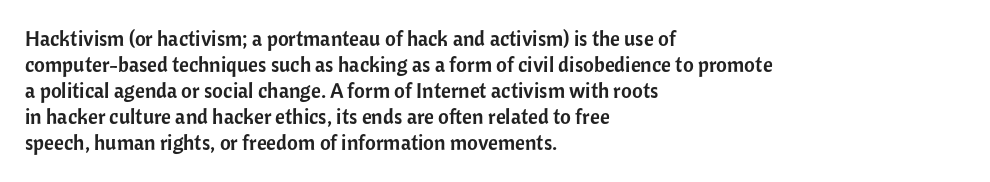
{"italic": "no", "underline": "no", "align": "left", "line_spacing_ratio": 1.24, "letter_spacing": "normal", "letter_spacing_em": 0.0, "glyph_px": 21}
